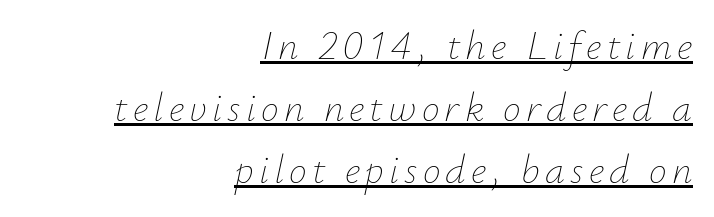
{"italic": "yes", "lean": "right", "slant_degrees": 12, "bold": "no", "weight": "thin", "width": "normal", "stroke_contrast": "low", "x_height": "small", "monospaced": "no", "underline": "yes", "align": "right", "line_spacing": "normal", "line_spacing_ratio": 1.55, "glyph_px": 40}
